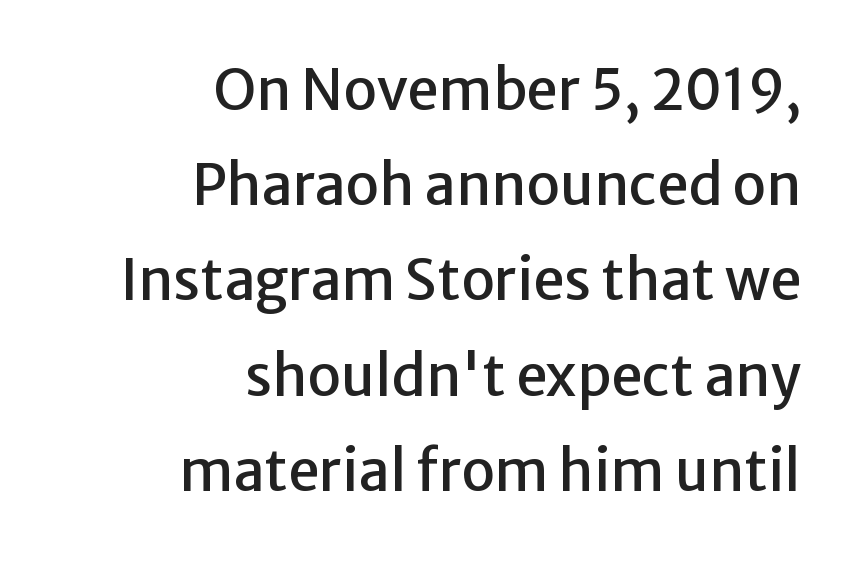
{"serif": "no", "italic": "no", "width": "normal", "stroke_contrast": "low", "x_height": "medium", "monospaced": "no", "underline": "no", "align": "right", "line_spacing": "normal", "line_spacing_ratio": 1.7, "letter_spacing": "normal", "letter_spacing_em": 0.0, "glyph_px": 56}
